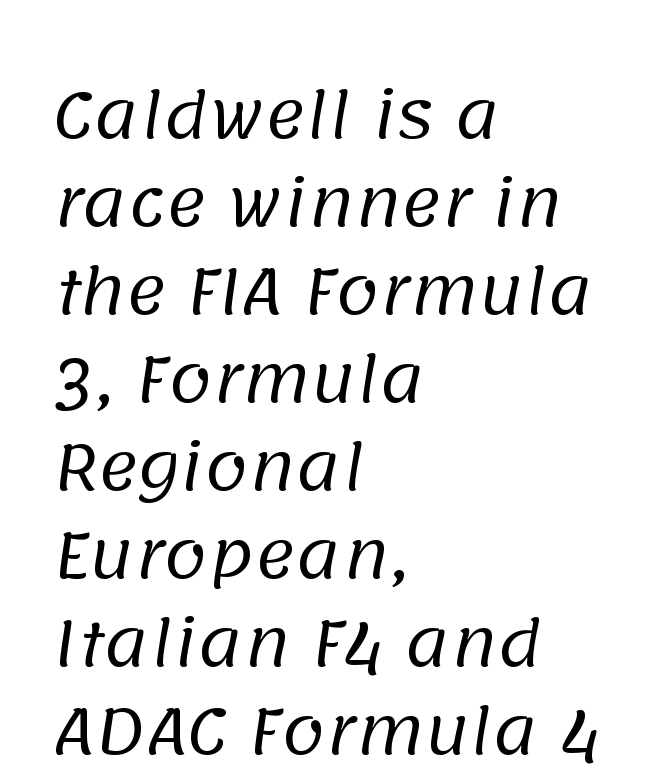
Q: Is the text bold? A: No.
Q: Is the typeface a serif or a sans-serif typeface? A: Sans-serif.
Q: Is the text underlined? A: No.
Q: How is the paragraph aligned? A: Left-aligned.
Q: Is the spacing between letters normal or unusually wide? A: Normal.
Q: Is the spacing between lines tight, normal or loose? A: Normal.
Q: Width (condensed, normal, or wide)? A: Normal.
Q: Stroke contrast? A: Low.
Q: x-height? A: Large.
Q: Monospaced? A: No.
